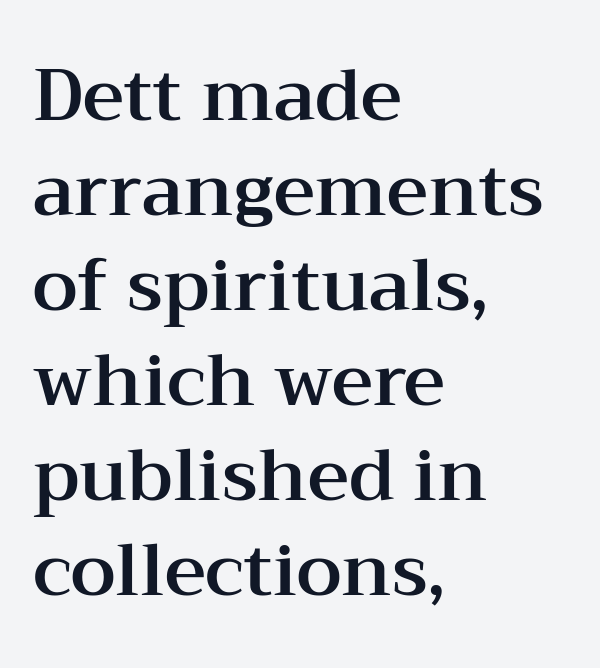
Letter spacing: default. These lines are set flush left with a ragged right edge. Varying glyph widths throughout — classic text-font behaviour. Notice how descenders clear the ascenders below comfortably — that's standard leading. When letters stand straight like this, we call the style roman or upright.
